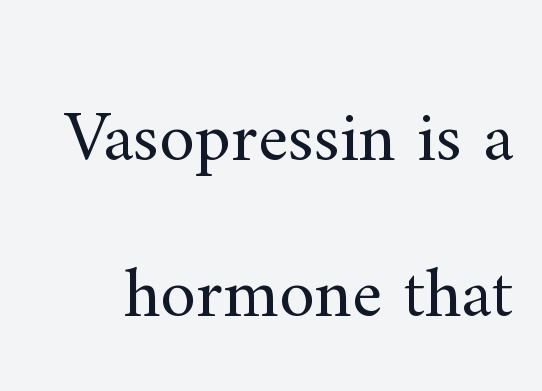
The words here are not underlined. Letter spacing: default. Each new line begins a long way beneath the previous one. Vertical strokes here are truly vertical. The passage shown is typed in a proportional face where columns would drift.
